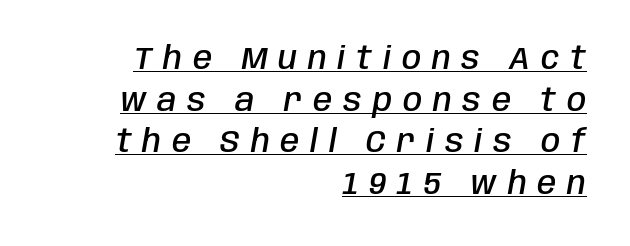
The image shows 31 px semibold, condensed type, italic (leaning right); set right-aligned, normal line spacing (1.34x), unusually wide letter spacing (+0.35 em), underlined; low stroke contrast and a large x-height.
